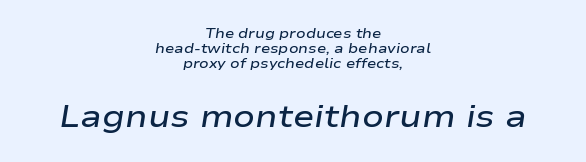
{"italic": "yes", "lean": "right", "slant_degrees": 9, "bold": "semi", "weight": "semibold", "width": "wide", "stroke_contrast": "low", "x_height": "medium", "monospaced": "no", "underline": "no", "align": "center", "line_spacing": "tight", "line_spacing_ratio": 1.07, "letter_spacing": "normal", "letter_spacing_em": 0.0, "larger_block": "second", "size_ratio": 2.29, "glyph_px": 32}
